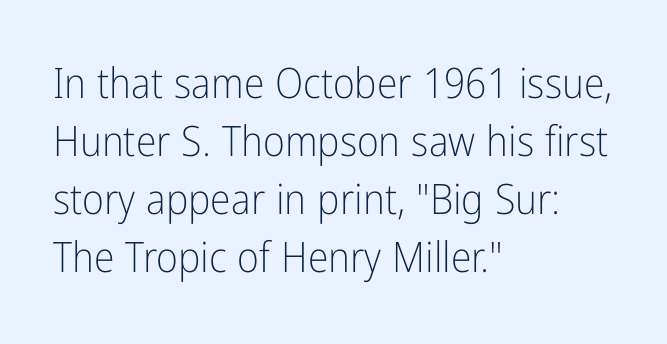
The image shows 42 px light, condensed sans-serif type, upright; set left-aligned, normal line spacing (1.38x), normal letter spacing, not underlined; low stroke contrast and a medium x-height.
